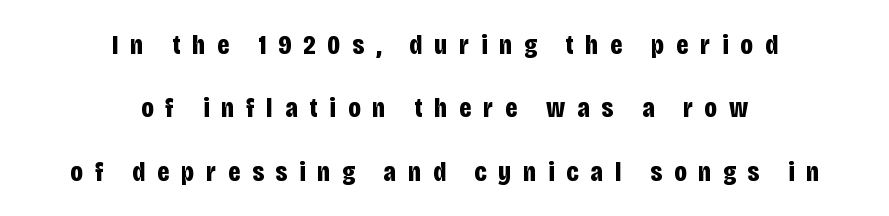
The image shows 28 px bold, condensed sans-serif type, upright; set centered, loose line spacing (2.26x), unusually wide letter spacing (+0.43 em), not underlined; low stroke contrast and a large x-height.
